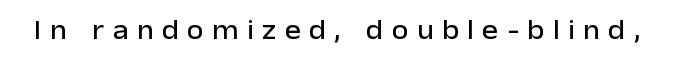
Q: Is the text italic (slanted)? A: No, it is upright.
Q: Is the text underlined? A: No.
Q: Is the spacing between letters normal or unusually wide? A: Unusually wide.
